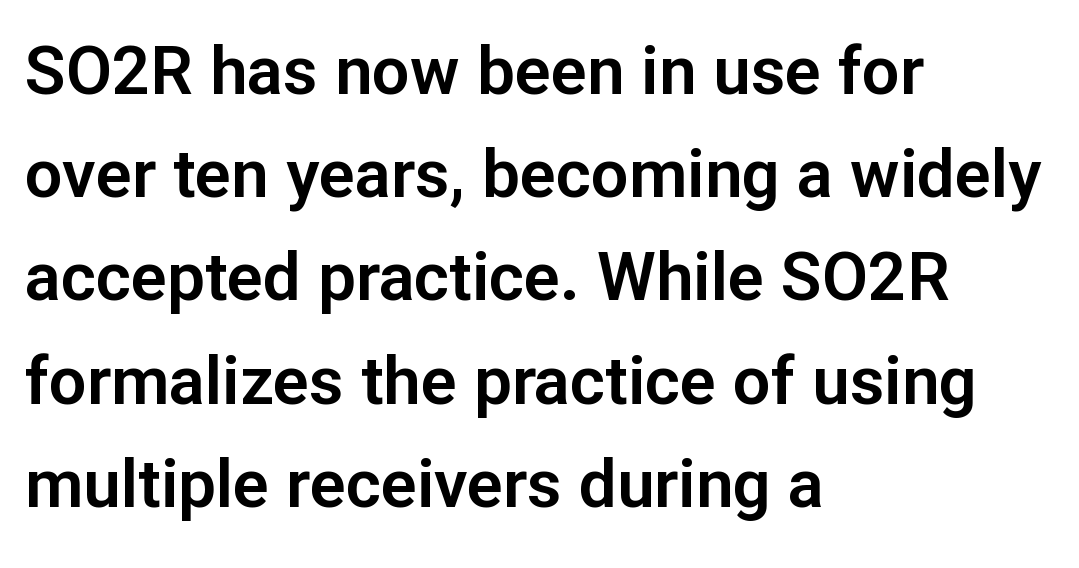
Whoever set this chose a conventional vertical rhythm. Look at the tracking — it's just the regular setting, nothing added. You could not count columns in this text — the font is proportionally spaced. Horizontally, the lines are justified to the leading edge only.
